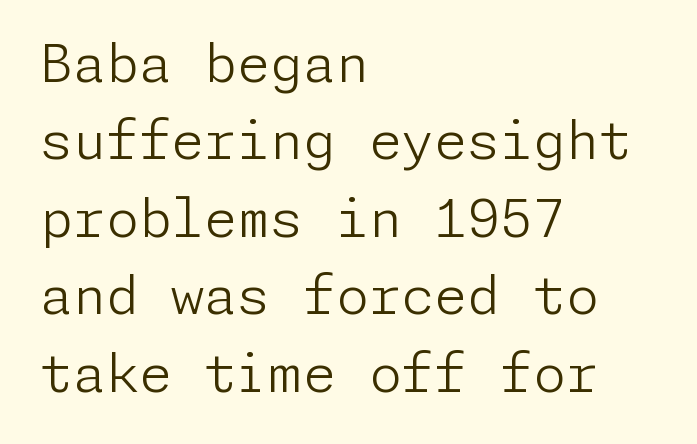
Stems here are at most as thick as an everyday book face. Glyph-to-glyph distance matches everyday printed text. Horizontally, the lines are justified to the leading edge only. Each new line begins a customary step beneath the previous one.
